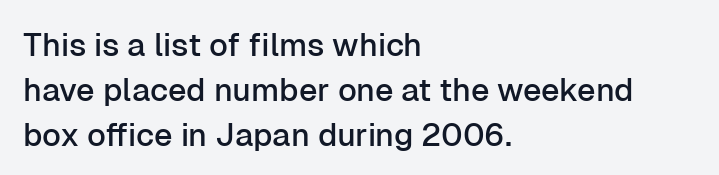
A typesetter would mark this as roman, not italic. Line starts are locked; line ends wander. Nope, no serifs anywhere on these letters. Beneath every word, the page is bare.
